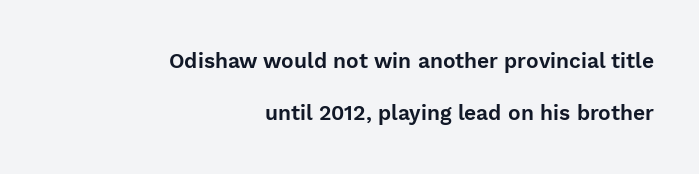
The line texture is even and compact thanks to regular tracking. Check the space under the baseline: it is left empty. Do the letters lean? They stand straight. Whoever set this chose breathing room over compactness in the vertical rhythm.
